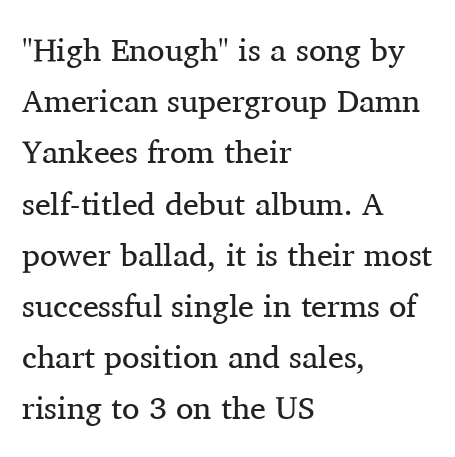
The image shows 32 px regular-weight serif type, upright; set left-aligned, normal line spacing (1.6x), normal letter spacing, not underlined; medium stroke contrast and a medium x-height.
